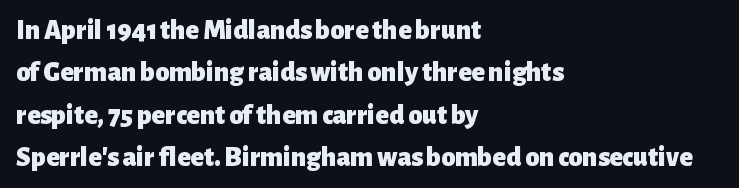
Q: Is the text bold? A: Yes.
Q: Is the text italic (slanted)? A: No, it is upright.
Q: Is the typeface a serif or a sans-serif typeface? A: Sans-serif.
Q: Is the text underlined? A: No.
Q: How is the paragraph aligned? A: Left-aligned.
Q: Is the spacing between letters normal or unusually wide? A: Normal.
Q: Is the spacing between lines tight, normal or loose? A: Normal.
Q: Width (condensed, normal, or wide)? A: Normal.
Q: Stroke contrast? A: Low.
Q: x-height? A: Medium.
Q: Monospaced? A: No.
